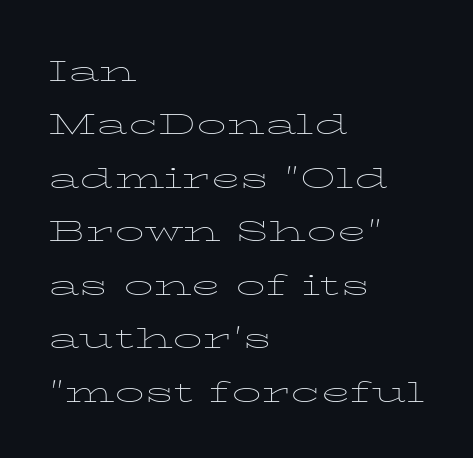
Line spacing here is normal. If you drew a ruler down the left edge, every line would touch it. You can tell it's not italic because the verticals are truly vertical. Only glyphs here, with clear space below each row. Unbolded letterforms with no extra heft.
